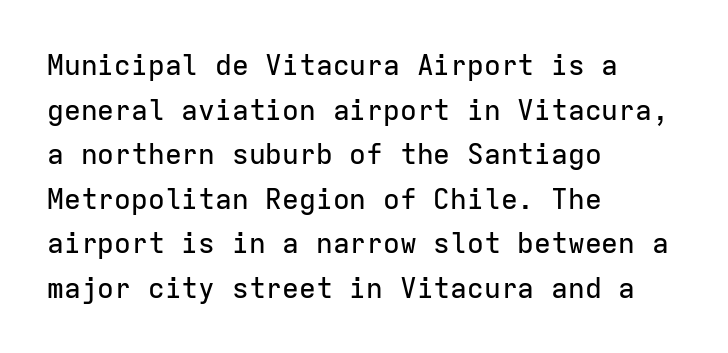
Grotesque or geometric, the face here clearly has no serifs. Honestly, the letter spacing is just normal — you wouldn't notice it. The leading is moderate, giving the passage an even texture. Any mark beneath the type? The region is blank. The letters stand straight up with perfectly vertical stems. Monospaced: the letters line up in strict vertical columns.
